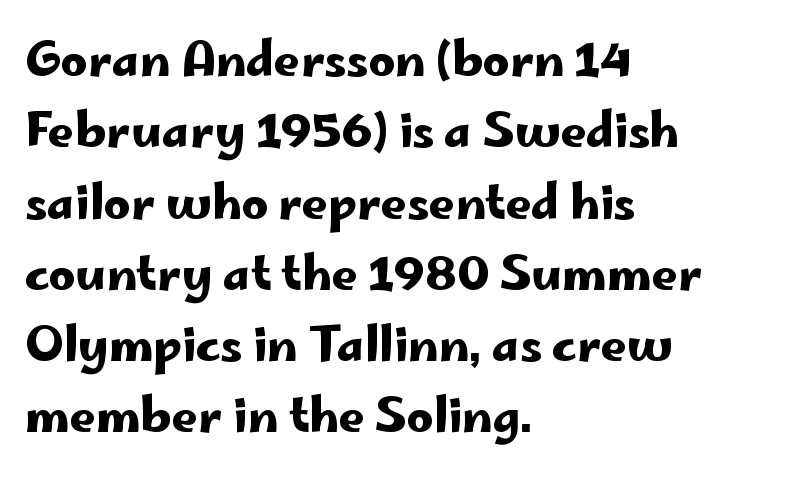
Descenders are the only things crossing below the line. Ascenders rise straight up at ninety degrees. Caption: standard tracking, unaltered. Think of a printed novel: that variable character pitch is what you see here. Note: no serifs on the glyphs. Honestly, the row spacing looks completely unremarkable.
